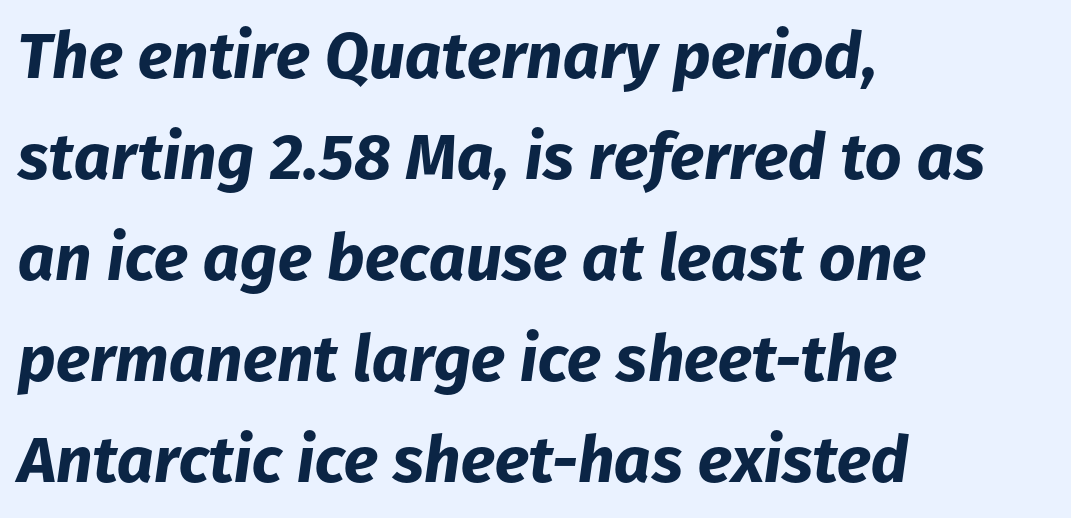
Has an underline been added? It has not. Observe the lean: these are italic letterforms. A typesetter would call this proportional, since set widths differ per character. You'd pick this weight for a headline — it's a proper bold.
